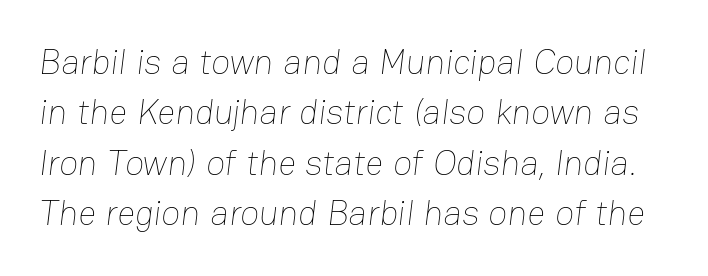
Q: Is the text bold? A: No.
Q: Is the text underlined? A: No.
Q: Is the spacing between letters normal or unusually wide? A: Normal.
Q: Is the spacing between lines tight, normal or loose? A: Normal.
Q: Width (condensed, normal, or wide)? A: Normal.
Q: Stroke contrast? A: Low.
Q: x-height? A: Medium.
Q: Monospaced? A: No.
